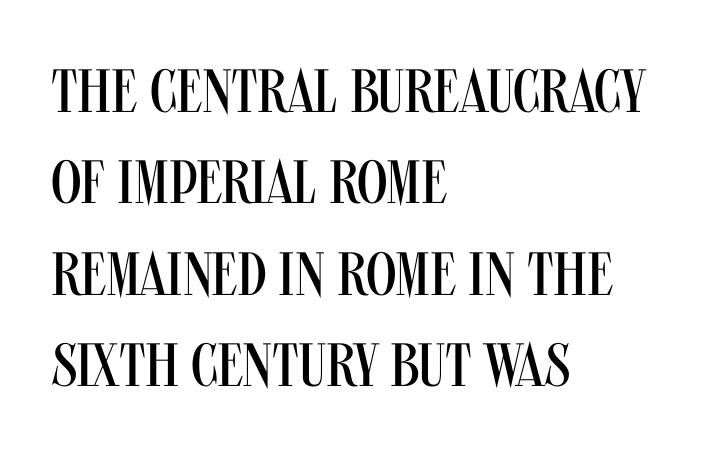
The paragraph shown leans on its left margin. Nothing unusual about the tracking: characters are spaced as the font intends. The typeface has the unassuming heft of standard copy or less. Looks like regular typesetting: each glyph gets only the width it needs. Look at the bottom of the vertical strokes: they stop flat, with no serifs.
